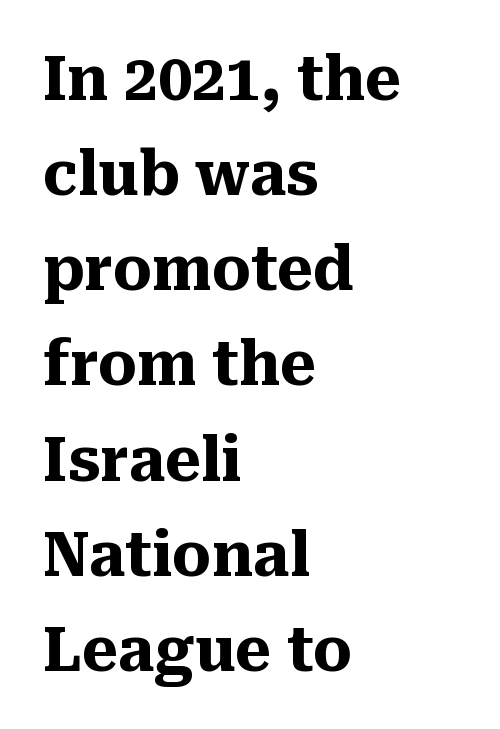
{"serif": "yes", "italic": "no", "bold": "yes", "weight": "heavy", "width": "normal", "stroke_contrast": "medium", "x_height": "medium", "monospaced": "no", "underline": "no", "align": "left", "line_spacing": "normal", "line_spacing_ratio": 1.56, "letter_spacing": "normal", "letter_spacing_em": 0.0, "glyph_px": 61}
